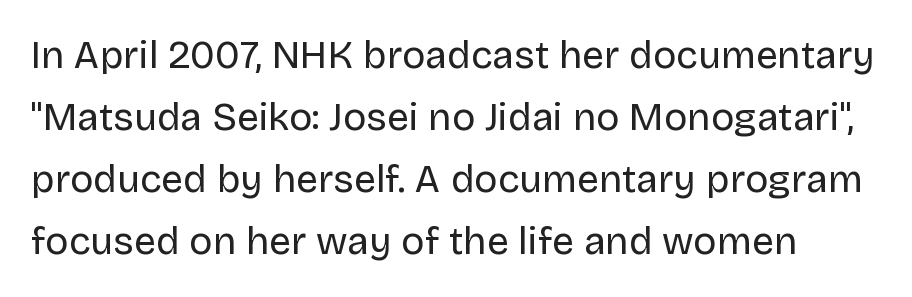
Q: Is the text bold? A: No.
Q: Is the text italic (slanted)? A: No, it is upright.
Q: Is the typeface a serif or a sans-serif typeface? A: Sans-serif.
Q: Is the text underlined? A: No.
Q: Is the spacing between letters normal or unusually wide? A: Normal.
Q: Is the spacing between lines tight, normal or loose? A: Normal.
Q: Width (condensed, normal, or wide)? A: Normal.
Q: Stroke contrast? A: Low.
Q: x-height? A: Large.
Q: Monospaced? A: No.
